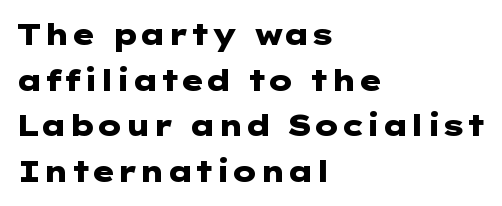
{"serif": "no", "italic": "no", "bold": "yes", "weight": "heavy", "width": "wide", "stroke_contrast": "low", "x_height": "medium", "underline": "no", "align": "left", "line_spacing": "normal", "line_spacing_ratio": 1.57, "letter_spacing": "normal", "letter_spacing_em": 0.0, "glyph_px": 29}
